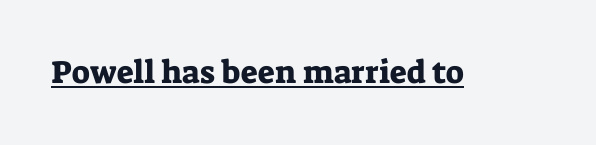
Q: Is the text italic (slanted)? A: No, it is upright.
Q: Is the typeface a serif or a sans-serif typeface? A: Serif.
Q: Is the text underlined? A: Yes.
Q: Is the spacing between letters normal or unusually wide? A: Normal.
Q: Width (condensed, normal, or wide)? A: Normal.
Q: Stroke contrast? A: Low.
Q: x-height? A: Medium.
Q: Monospaced? A: No.
